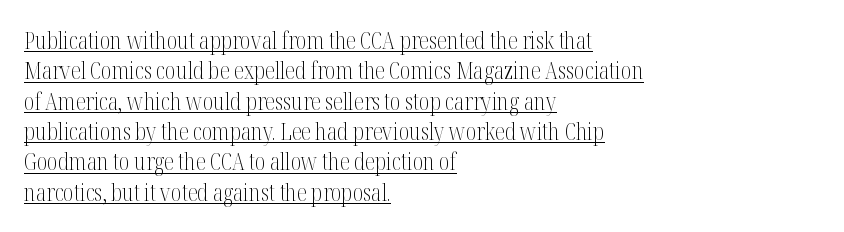
The image shows 23 px text type, upright; set left-aligned, normal line spacing (1.32x), normal letter spacing, underlined.
